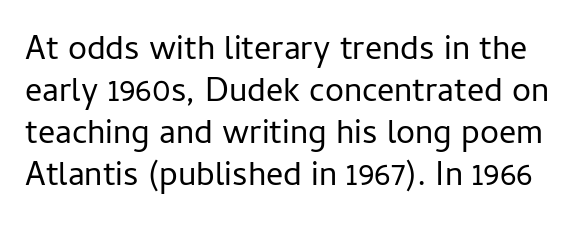
{"serif": "no", "italic": "no", "bold": "no", "weight": "regular", "width": "normal", "stroke_contrast": "low", "x_height": "medium", "monospaced": "no", "underline": "no", "line_spacing_ratio": 1.24, "letter_spacing": "normal", "letter_spacing_em": 0.0, "glyph_px": 34}
